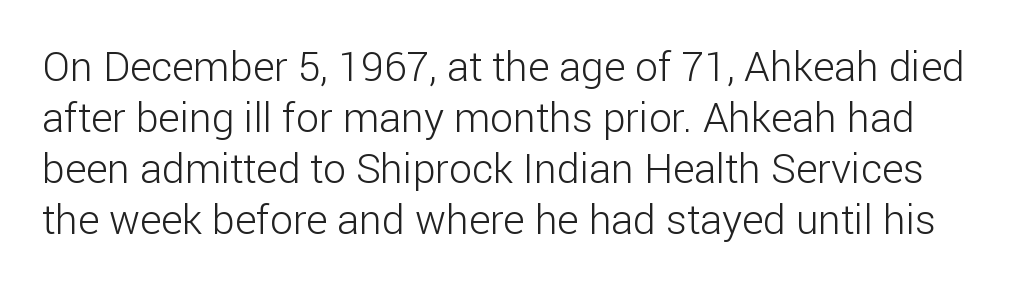
The image shows 41 px light sans-serif type, upright; set line spacing 1.24x, normal letter spacing, not underlined; low stroke contrast and a medium x-height.
